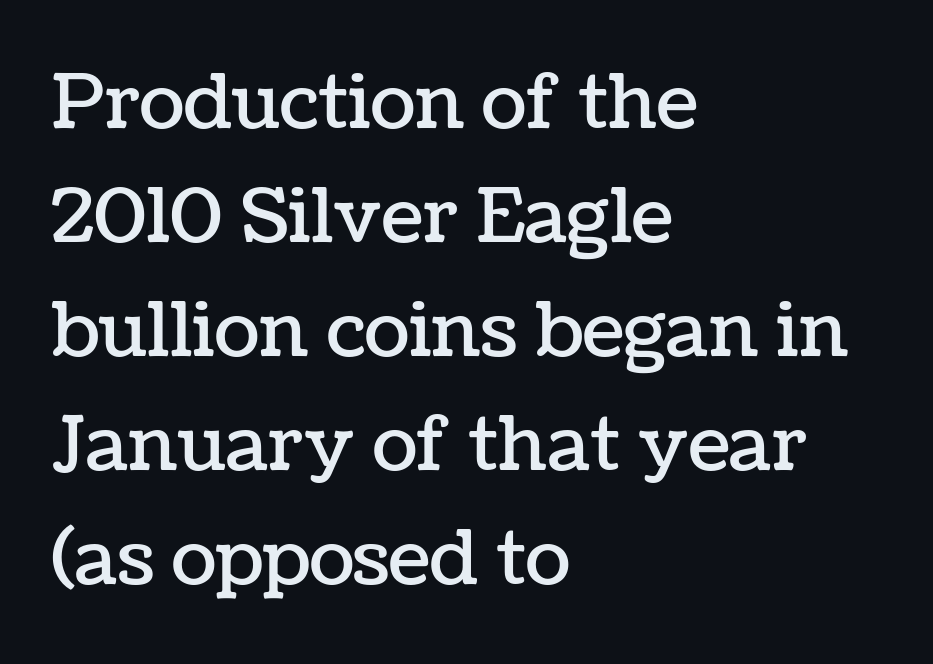
Q: Is the text italic (slanted)? A: No, it is upright.
Q: Is the text underlined? A: No.
Q: How is the paragraph aligned? A: Left-aligned.
Q: Is the spacing between letters normal or unusually wide? A: Normal.
Q: Is the spacing between lines tight, normal or loose? A: Normal.
Q: Width (condensed, normal, or wide)? A: Normal.
Q: Stroke contrast? A: Low.
Q: x-height? A: Medium.
Q: Monospaced? A: No.
